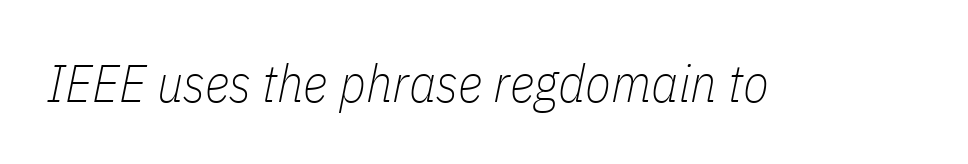
Q: Is the text bold? A: No.
Q: Is the text italic (slanted)? A: Yes, it leans right by about 11 degrees.
Q: Is the text underlined? A: No.
Q: Is the spacing between letters normal or unusually wide? A: Normal.
Q: Width (condensed, normal, or wide)? A: Condensed.
Q: Stroke contrast? A: Low.
Q: x-height? A: Medium.
Q: Monospaced? A: No.
